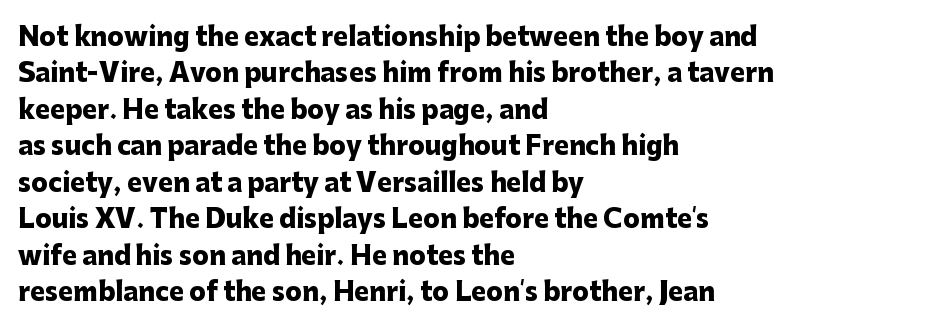
The image shows 25 px bold type, upright; set left-aligned, normal line spacing (1.46x), normal letter spacing, not underlined.
